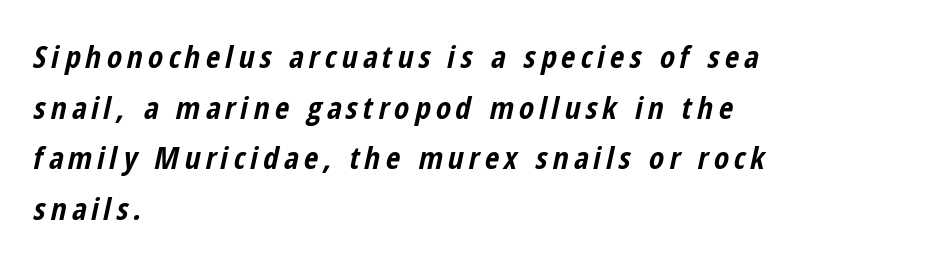
Q: Is the text bold? A: Yes.
Q: Is the text italic (slanted)? A: Yes, it leans right by about 12 degrees.
Q: Is the text underlined? A: No.
Q: How is the paragraph aligned? A: Left-aligned.
Q: Is the spacing between lines tight, normal or loose? A: Normal.
Q: Width (condensed, normal, or wide)? A: Condensed.
Q: Stroke contrast? A: Low.
Q: x-height? A: Medium.
Q: Monospaced? A: No.
